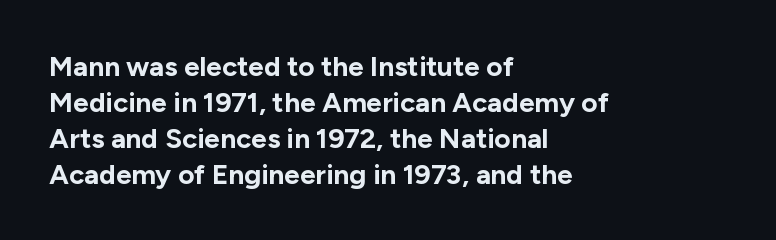
{"serif": "no", "italic": "no", "bold": "yes", "weight": "bold", "width": "normal", "stroke_contrast": "low", "x_height": "medium", "monospaced": "no", "underline": "no", "align": "left", "line_spacing": "normal", "line_spacing_ratio": 1.28, "letter_spacing": "normal", "letter_spacing_em": 0.0, "glyph_px": 28}
